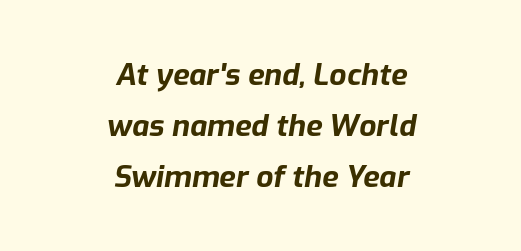
{"italic": "yes", "lean": "right", "slant_degrees": 9, "bold": "yes", "weight": "bold", "width": "normal", "stroke_contrast": "low", "x_height": "medium", "monospaced": "no", "underline": "no", "align": "center", "line_spacing": "normal", "line_spacing_ratio": 1.7, "letter_spacing": "normal", "letter_spacing_em": 0.0, "glyph_px": 30}
